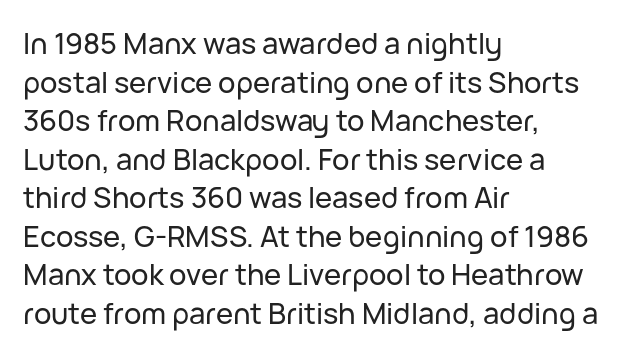
{"serif": "no", "italic": "no", "width": "normal", "stroke_contrast": "low", "x_height": "medium", "monospaced": "no", "underline": "no", "align": "left", "line_spacing": "normal", "line_spacing_ratio": 1.33, "letter_spacing": "normal", "letter_spacing_em": 0.0, "glyph_px": 29}
